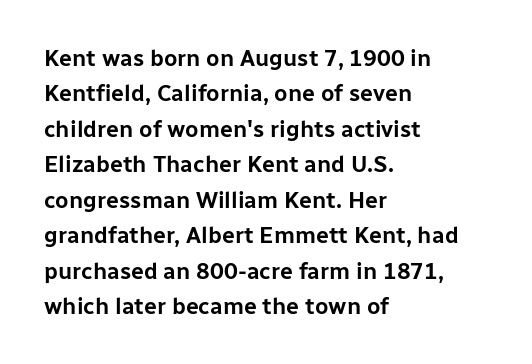
Q: Is the text italic (slanted)? A: No, it is upright.
Q: Is the text underlined? A: No.
Q: How is the paragraph aligned? A: Left-aligned.
Q: Is the spacing between letters normal or unusually wide? A: Normal.
Q: Is the spacing between lines tight, normal or loose? A: Normal.
